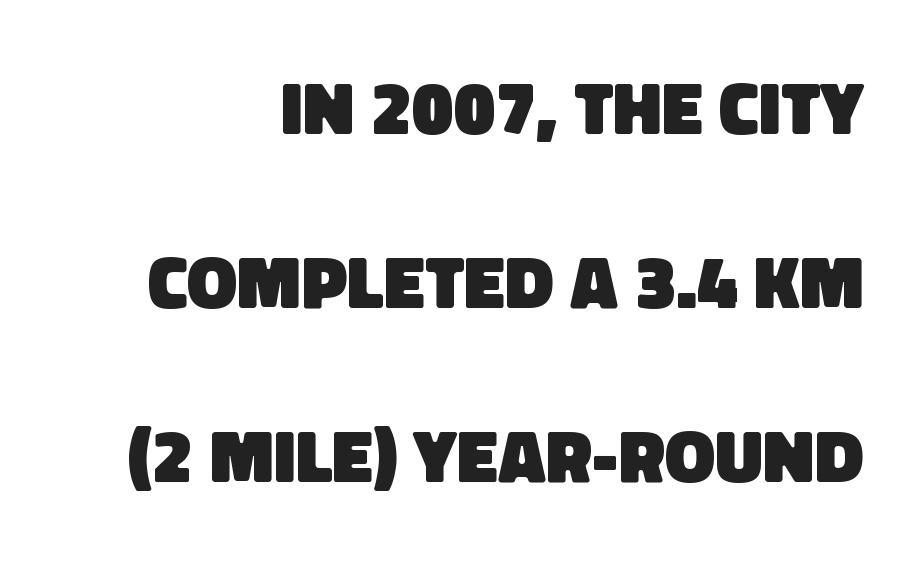
The lines in this sample share a right terminus and differ only in where they begin. Regarding serifs, this sample does without them. Typesetter's note: full bold, strokes at maximum text heaviness. Leading: increased. Unmarked baselines from the first word to the last. Tracking here is standard; glyphs follow each other at the usual distance.
